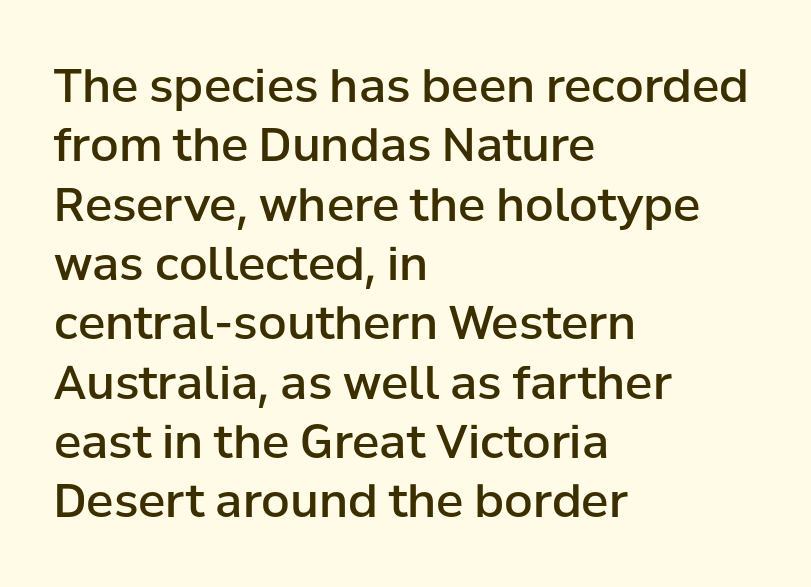
Q: Is the text bold? A: Semi-bold.
Q: Is the text italic (slanted)? A: No, it is upright.
Q: Is the typeface a serif or a sans-serif typeface? A: Sans-serif.
Q: Is the text underlined? A: No.
Q: How is the paragraph aligned? A: Left-aligned.
Q: Is the spacing between letters normal or unusually wide? A: Normal.
Q: Is the spacing between lines tight, normal or loose? A: Normal.
Q: Width (condensed, normal, or wide)? A: Normal.
Q: Stroke contrast? A: Low.
Q: x-height? A: Medium.
Q: Monospaced? A: No.
